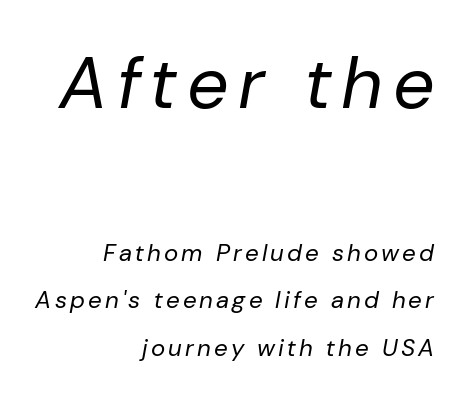
Emphasis-style slanted type is in use. Compared with typical paragraphs, the rows here are farther apart. Has an underline been added? It has not. This layout puts the oversized block above and the modest block below.
